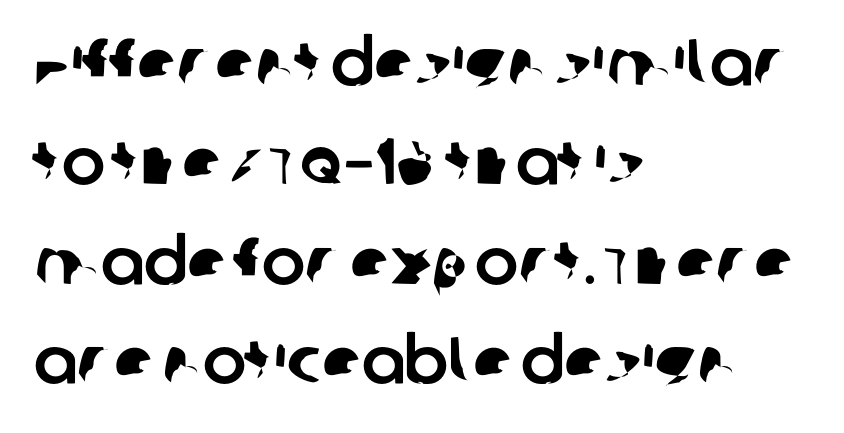
Q: Is the typeface a serif or a sans-serif typeface? A: Sans-serif.
Q: Is the text underlined? A: No.
Q: How is the paragraph aligned? A: Left-aligned.
Q: Is the spacing between letters normal or unusually wide? A: Normal.
Q: Is the spacing between lines tight, normal or loose? A: Normal.
Q: Width (condensed, normal, or wide)? A: Normal.
Q: Stroke contrast? A: Low.
Q: x-height? A: Large.
Q: Monospaced? A: No.
